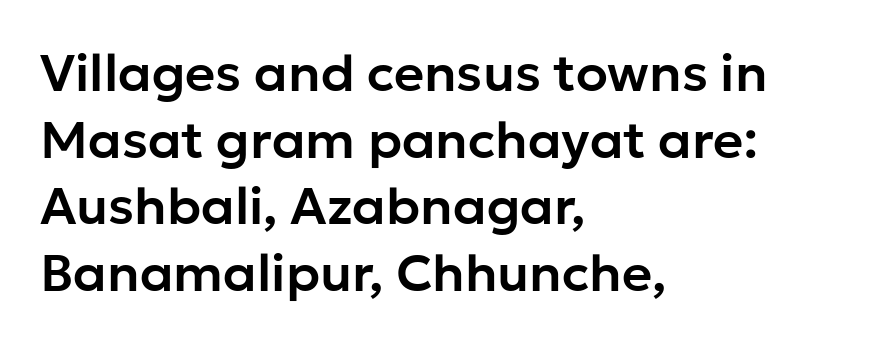
Looks like regular typesetting: each glyph gets only the width it needs. Stroke terminals: plain, sans-serif. The letters stand upright; this is a roman face. Students, observe: this is what conventionally led text looks like. Quick note: underline off. Tracking value appears to be zero — textbook default spacing.
